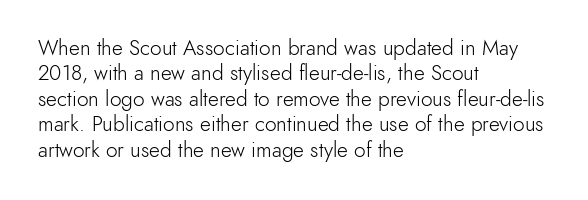
A bare baseline throughout the passage. Line beginnings align vertically; line endings do not. This sample uses plain, unmodified letter spacing. Posture: straight, roman, zero tilt. Is this a heavy cut? Hardly; it is regular or lighter.
